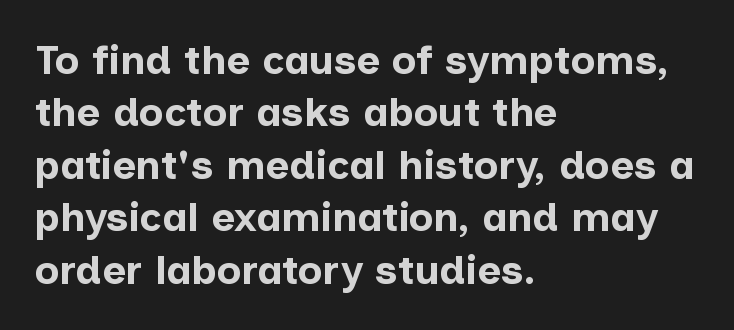
The image shows 41 px bold sans-serif type, upright; set left-aligned, normal line spacing (1.28x), normal letter spacing, not underlined; low stroke contrast and a medium x-height.
